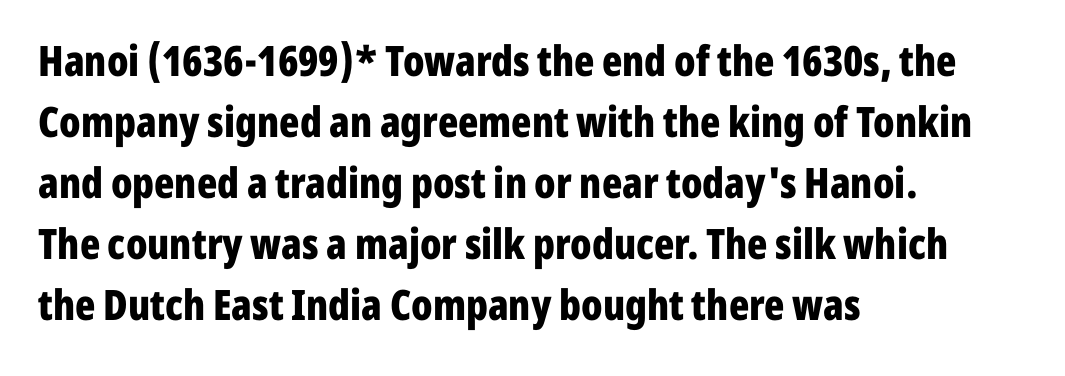
Q: Is the text bold? A: Yes.
Q: Is the text italic (slanted)? A: No, it is upright.
Q: Is the typeface a serif or a sans-serif typeface? A: Sans-serif.
Q: Is the text underlined? A: No.
Q: How is the paragraph aligned? A: Left-aligned.
Q: Is the spacing between letters normal or unusually wide? A: Normal.
Q: Is the spacing between lines tight, normal or loose? A: Normal.
Q: Width (condensed, normal, or wide)? A: Condensed.
Q: Stroke contrast? A: Low.
Q: x-height? A: Medium.
Q: Monospaced? A: No.
